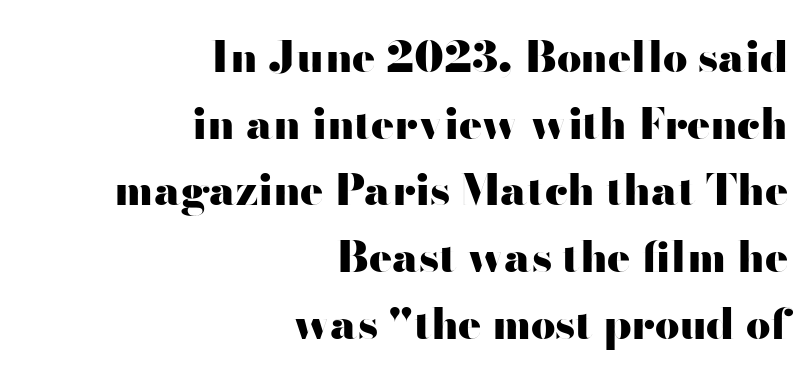
The image shows 43 px heavy, wide type, upright; set right-aligned, normal line spacing (1.55x), normal letter spacing, not underlined; high stroke contrast and a small x-height.
